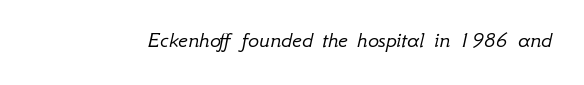
The image shows 23 px text type, italic (leaning right); set normal letter spacing, not underlined.
